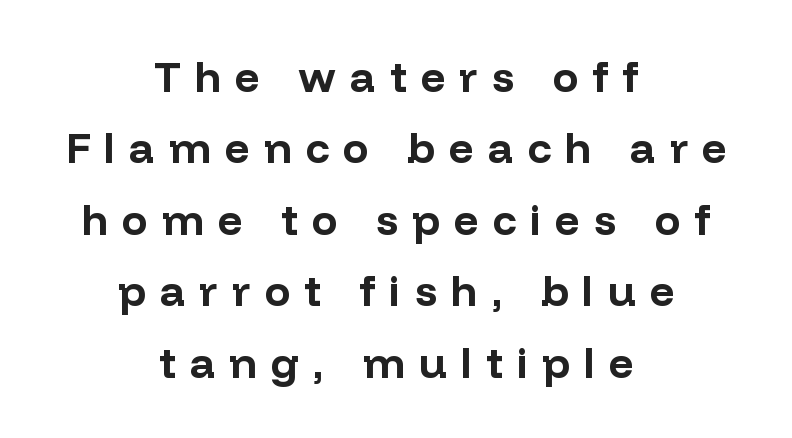
Q: Is the text bold? A: Yes.
Q: Is the text italic (slanted)? A: No, it is upright.
Q: Is the typeface a serif or a sans-serif typeface? A: Sans-serif.
Q: Is the text underlined? A: No.
Q: How is the paragraph aligned? A: Centered.
Q: Is the spacing between letters normal or unusually wide? A: Unusually wide.
Q: Is the spacing between lines tight, normal or loose? A: Normal.
Q: Width (condensed, normal, or wide)? A: Normal.
Q: Stroke contrast? A: Low.
Q: x-height? A: Medium.
Q: Monospaced? A: No.
